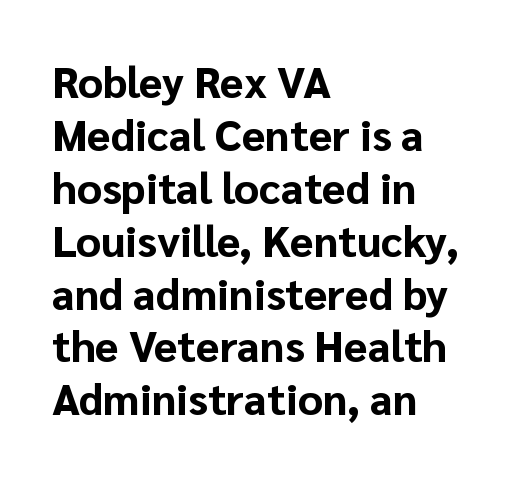
The image shows 43 px bold sans-serif type, upright; set left-aligned, line spacing 1.23x, normal letter spacing, not underlined; low stroke contrast and a medium x-height.
